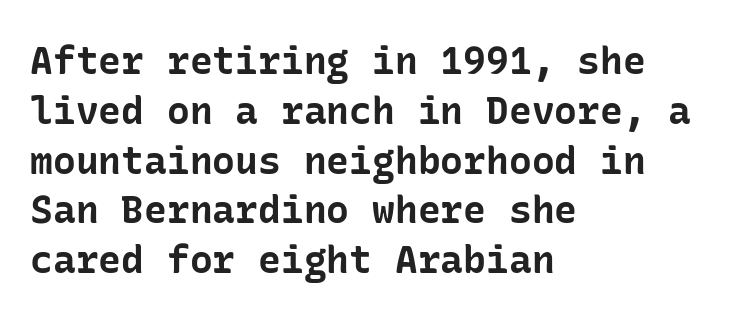
{"serif": "no", "italic": "no", "bold": "yes", "weight": "bold", "width": "normal", "stroke_contrast": "low", "x_height": "medium", "underline": "no", "align": "left", "line_spacing": "normal", "line_spacing_ratio": 1.31, "letter_spacing": "normal", "letter_spacing_em": 0.0, "glyph_px": 38}
